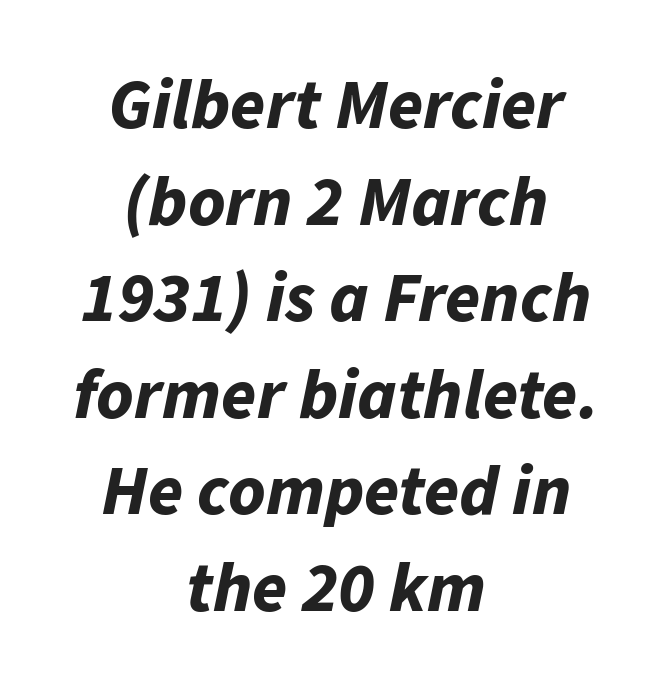
Regarding leading, the lines here are spaced in the standard way. The whole block is typeset with a tilt. Short note: letters normally spaced. Bare-footed words on every line.
